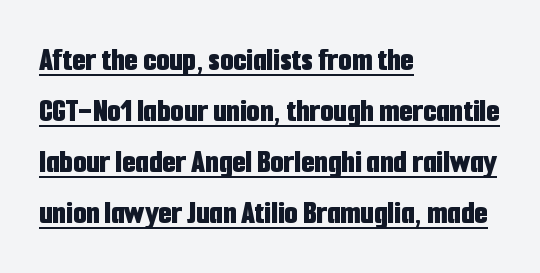
{"serif": "no", "italic": "no", "bold": "yes", "weight": "bold", "width": "condensed", "stroke_contrast": "low", "x_height": "medium", "monospaced": "no", "underline": "yes", "align": "left", "line_spacing": "normal", "line_spacing_ratio": 1.5, "letter_spacing": "normal", "letter_spacing_em": 0.0, "glyph_px": 34}
